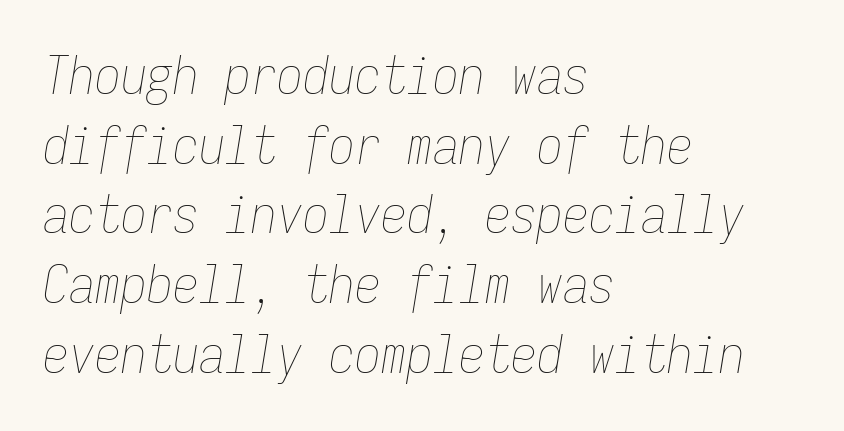
{"italic": "yes", "lean": "right", "slant_degrees": 9, "bold": "no", "weight": "thin", "width": "condensed", "stroke_contrast": "low", "x_height": "medium", "monospaced": "yes", "underline": "no", "align": "left", "line_spacing": "normal", "line_spacing_ratio": 1.34, "letter_spacing": "normal", "letter_spacing_em": 0.0, "glyph_px": 52}
